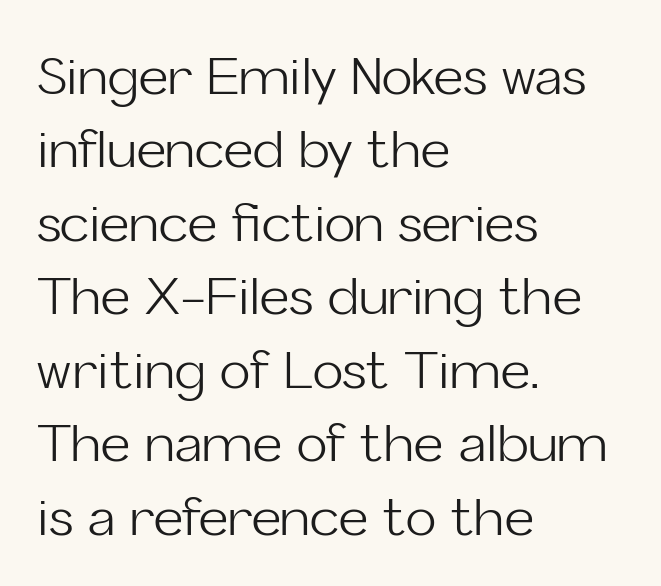
The image shows 51 px light sans-serif type, upright; set left-aligned, normal line spacing (1.44x), normal letter spacing, not underlined; low stroke contrast and a medium x-height.
